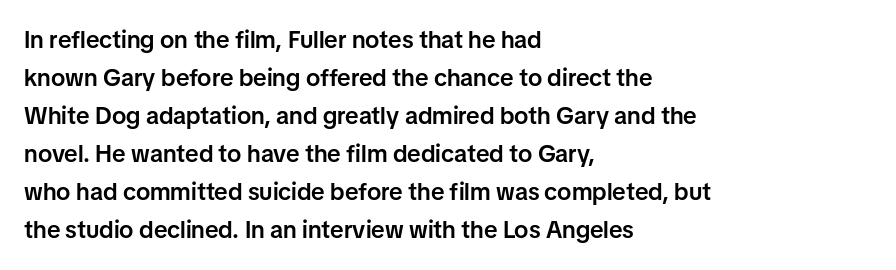
Q: Is the text bold? A: Semi-bold.
Q: Is the text italic (slanted)? A: No, it is upright.
Q: Is the text underlined? A: No.
Q: How is the paragraph aligned? A: Left-aligned.
Q: Is the spacing between letters normal or unusually wide? A: Normal.
Q: Is the spacing between lines tight, normal or loose? A: Normal.
